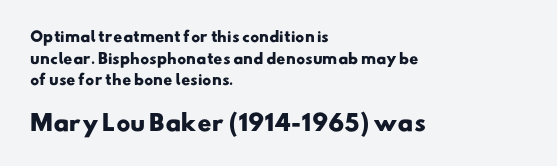
Q: Is the text bold? A: Yes.
Q: Is the text underlined? A: No.
Q: How is the paragraph aligned? A: Left-aligned.
Q: Is the spacing between letters normal or unusually wide? A: Normal.
Q: Is the spacing between lines tight, normal or loose? A: Normal.
Q: Which block of text is set in a larger size, the first (top) or the second (bottom)? A: The second (bottom) one.
